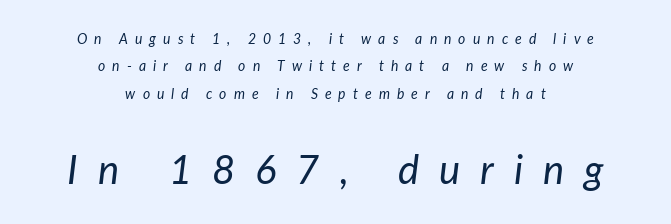
The image shows 40 px regular-weight type, italic (leaning right); set centered, loose line spacing (1.96x), unusually wide letter spacing (+0.5 em), not underlined; the second (bottom) block is 2.86x larger; low stroke contrast and a medium x-height.
